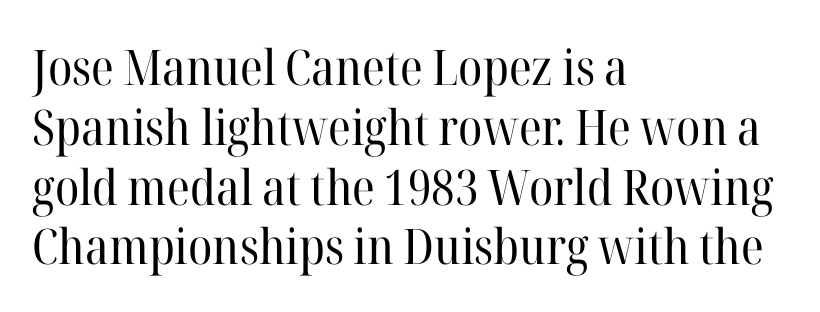
Q: Is the text bold? A: No.
Q: Is the text italic (slanted)? A: No, it is upright.
Q: Is the typeface a serif or a sans-serif typeface? A: Serif.
Q: Is the text underlined? A: No.
Q: How is the paragraph aligned? A: Left-aligned.
Q: Is the spacing between letters normal or unusually wide? A: Normal.
Q: Width (condensed, normal, or wide)? A: Normal.
Q: Stroke contrast? A: High.
Q: x-height? A: Medium.
Q: Monospaced? A: No.
